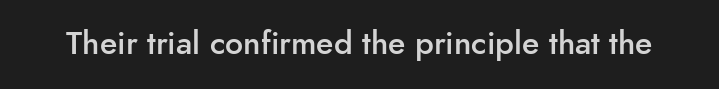
The passage shown is typeset with a sans-serif family. The passage shown is typed in a proportional face where columns would drift. Descenders are the only things crossing below the line. How heavy is the stroke? Medium-heavy — a semibold, shy of bold. The axis of the letterforms is exactly vertical.
